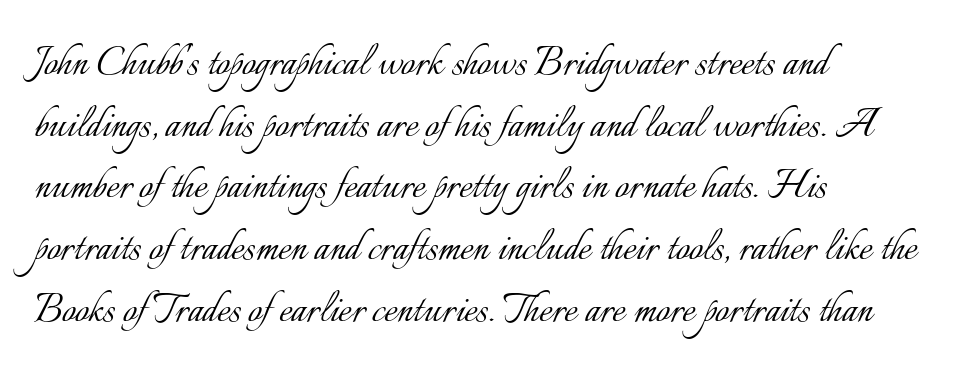
The designer left line spacing at the default. The rendering uses natural spacing where letterforms have individual widths. Heft: none added — not bold. Teacher's note: observe the even left margin — that is flush-left alignment. Short note: letters normally spaced.
